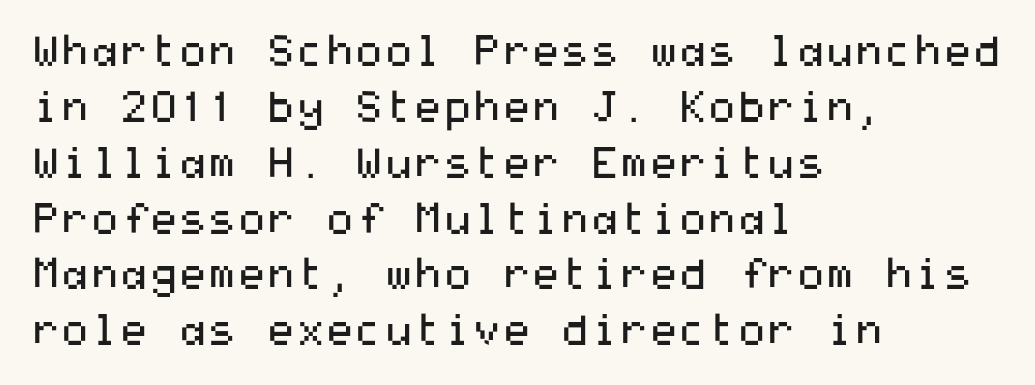
{"serif": "no", "italic": "no", "bold": "no", "weight": "regular", "width": "wide", "stroke_contrast": "medium", "x_height": "medium", "underline": "no", "align": "left", "line_spacing": "normal", "line_spacing_ratio": 1.33, "letter_spacing": "normal", "letter_spacing_em": 0.0, "glyph_px": 42}
